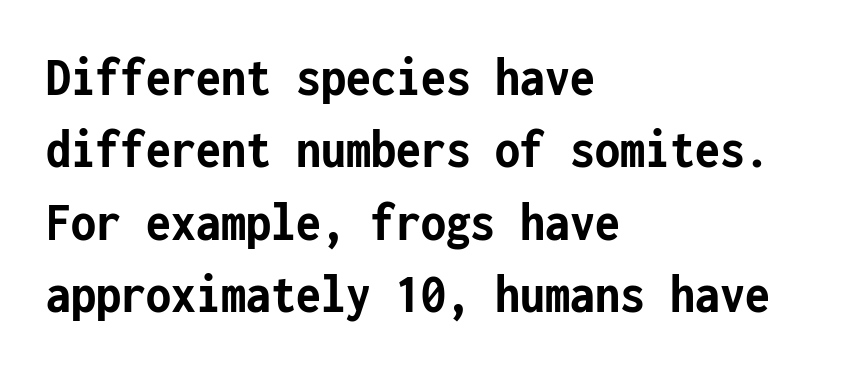
{"serif": "no", "italic": "no", "bold": "yes", "weight": "semibold", "width": "condensed", "stroke_contrast": "low", "x_height": "medium", "monospaced": "yes", "underline": "no", "align": "left", "line_spacing": "normal", "line_spacing_ratio": 1.27, "letter_spacing": "normal", "letter_spacing_em": 0.0, "glyph_px": 57}
